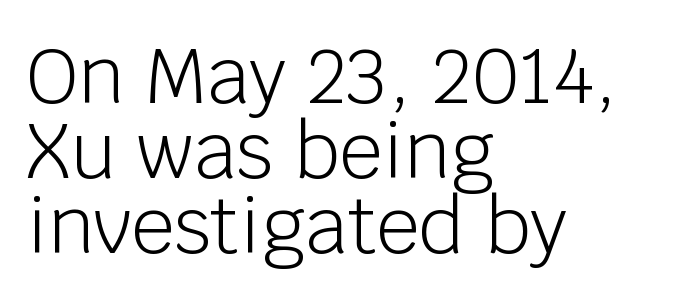
The image shows 76 px light sans-serif type, upright; set left-aligned, tight line spacing (0.99x), normal letter spacing, not underlined; low stroke contrast and a large x-height.
